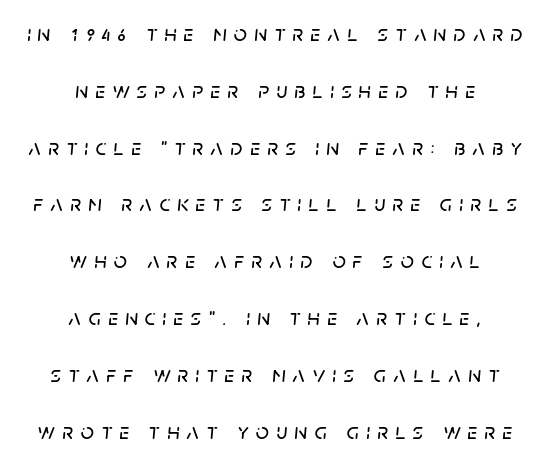
Q: Is the text italic (slanted)? A: Yes, it leans right by about 5 degrees.
Q: Is the text underlined? A: No.
Q: How is the paragraph aligned? A: Centered.
Q: Is the spacing between letters normal or unusually wide? A: Unusually wide.
Q: Is the spacing between lines tight, normal or loose? A: Loose.
